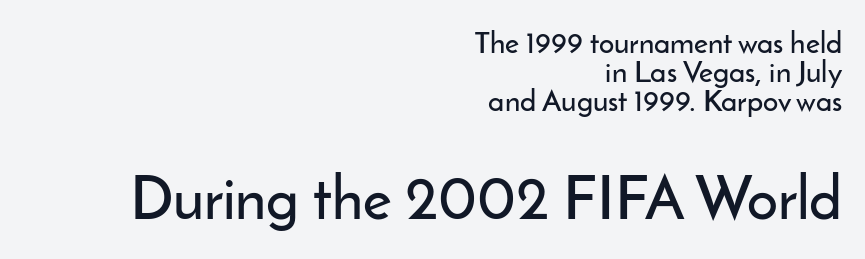
Q: Is the text italic (slanted)? A: No, it is upright.
Q: Is the typeface a serif or a sans-serif typeface? A: Sans-serif.
Q: Is the text underlined? A: No.
Q: How is the paragraph aligned? A: Right-aligned.
Q: Is the spacing between letters normal or unusually wide? A: Normal.
Q: Is the spacing between lines tight, normal or loose? A: Tight.
Q: Which block of text is set in a larger size, the first (top) or the second (bottom)? A: The second (bottom) one.
Q: Width (condensed, normal, or wide)? A: Normal.
Q: Stroke contrast? A: Low.
Q: x-height? A: Small.
Q: Monospaced? A: No.
